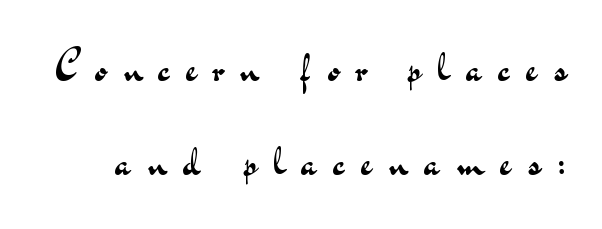
{"serif": "no", "bold": "no", "weight": "regular", "width": "wide", "stroke_contrast": "medium", "x_height": "small", "monospaced": "no", "underline": "no", "line_spacing": "loose", "line_spacing_ratio": 2.24, "letter_spacing": "wide", "letter_spacing_em": 0.4, "glyph_px": 42}
